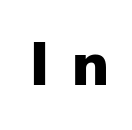
Is this a fixed-width face? No — the glyphs have proportional, varying widths. Does extra space separate the letters? Yes, quite a lot of it. Honestly, there is no underline to notice here at all. This is sans-serif lettering, the kind often seen on screens and signage.
